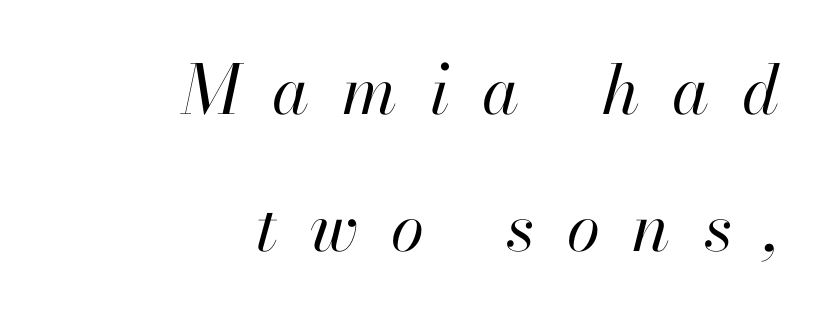
Visually the block forms a straight wall on the right and a jagged coastline on the left. Observe the wide spacing: letters keep a clear distance from each other. Spacing verdict: proportional, widths tailored to each character. A typesetter would call this leading open, well beyond the default. Underlining? Definitely not there. Heaviness? Minimal to ordinary, like unemphasized prose.
